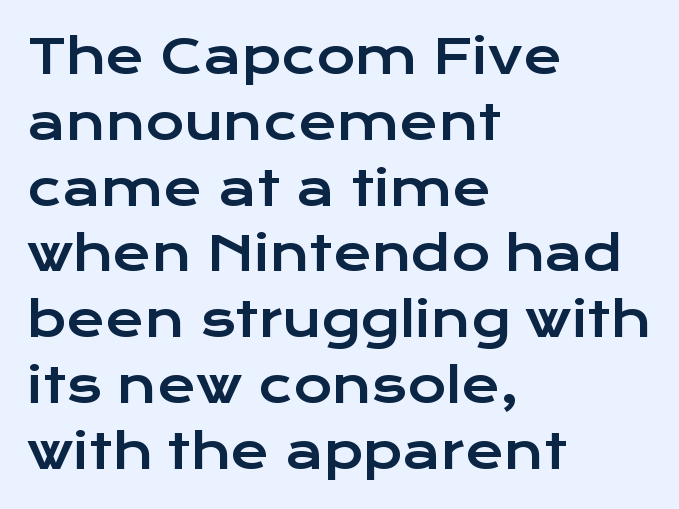
Q: Is the text italic (slanted)? A: No, it is upright.
Q: Is the typeface a serif or a sans-serif typeface? A: Sans-serif.
Q: Is the text underlined? A: No.
Q: How is the paragraph aligned? A: Left-aligned.
Q: Is the spacing between letters normal or unusually wide? A: Normal.
Q: Is the spacing between lines tight, normal or loose? A: Normal.
Q: Width (condensed, normal, or wide)? A: Wide.
Q: Stroke contrast? A: Low.
Q: x-height? A: Medium.
Q: Monospaced? A: No.
